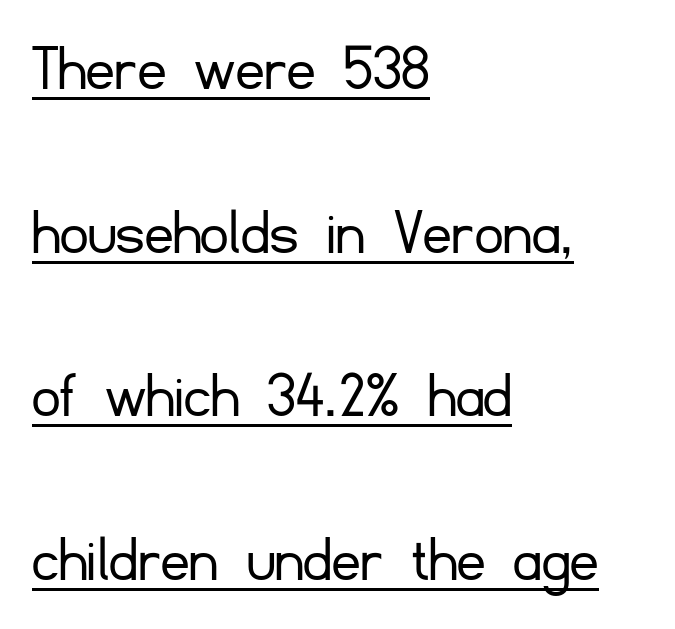
Reading down the column, the eye jumps a long way to each next line. A student would call this left alignment; a typographer would say flush left, rag right. When letters stand straight like this, we call the style roman or upright. Compared with undecorated copy, this sample adds a rule below the words. Do the characters align in a grid? No, the font is proportional. Stroke thickness stays within the range of a standard reading face or lighter.
